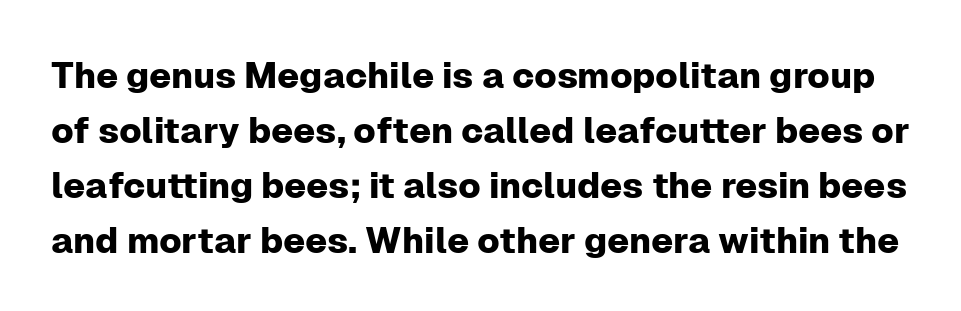
{"serif": "no", "italic": "no", "width": "normal", "stroke_contrast": "low", "x_height": "medium", "monospaced": "no", "underline": "no", "line_spacing": "normal", "line_spacing_ratio": 1.53, "letter_spacing": "normal", "letter_spacing_em": 0.0, "glyph_px": 36}
